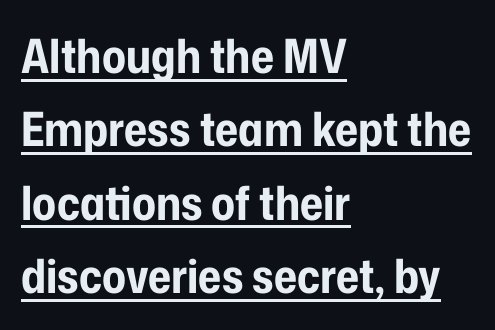
{"serif": "no", "italic": "no", "bold": "yes", "weight": "bold", "width": "condensed", "stroke_contrast": "low", "x_height": "medium", "monospaced": "no", "underline": "yes", "align": "left", "line_spacing": "normal", "line_spacing_ratio": 1.56, "letter_spacing": "normal", "letter_spacing_em": 0.0, "glyph_px": 47}
